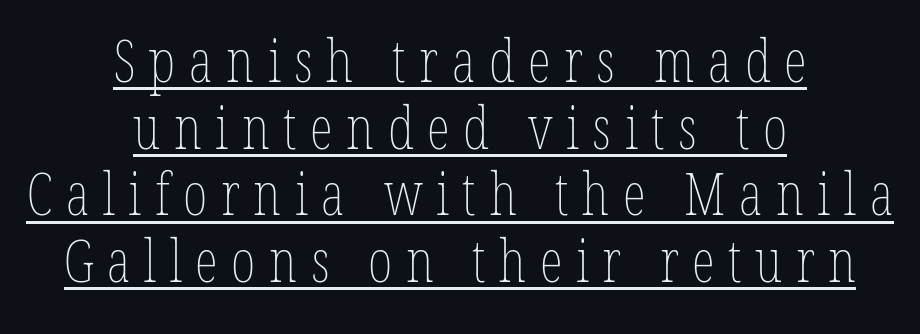
{"italic": "no", "bold": "no", "weight": "thin", "width": "condensed", "stroke_contrast": "low", "x_height": "medium", "monospaced": "no", "underline": "yes", "align": "center", "line_spacing": "tight", "line_spacing_ratio": 1.13, "letter_spacing": "wide", "letter_spacing_em": 0.23, "glyph_px": 59}
